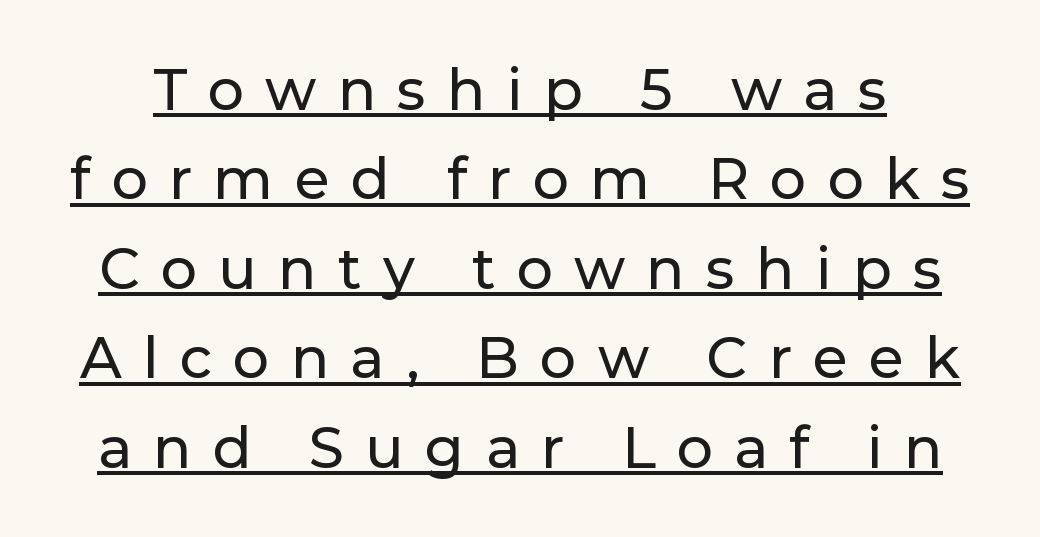
{"serif": "no", "italic": "no", "width": "normal", "stroke_contrast": "low", "x_height": "medium", "monospaced": "no", "underline": "yes", "line_spacing": "normal", "line_spacing_ratio": 1.57, "letter_spacing": "wide", "letter_spacing_em": 0.37, "glyph_px": 57}
